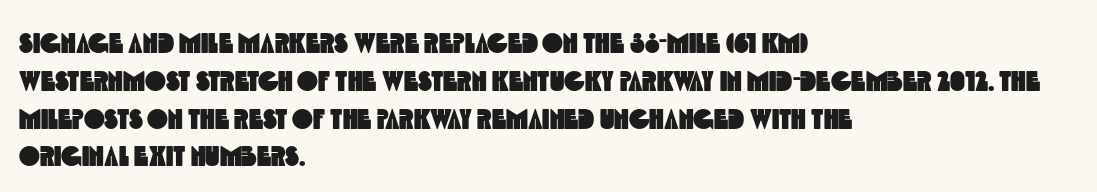
The image shows 28 px condensed sans-serif type; set left-aligned, normal line spacing (1.35x), normal letter spacing, not underlined; a large x-height.
